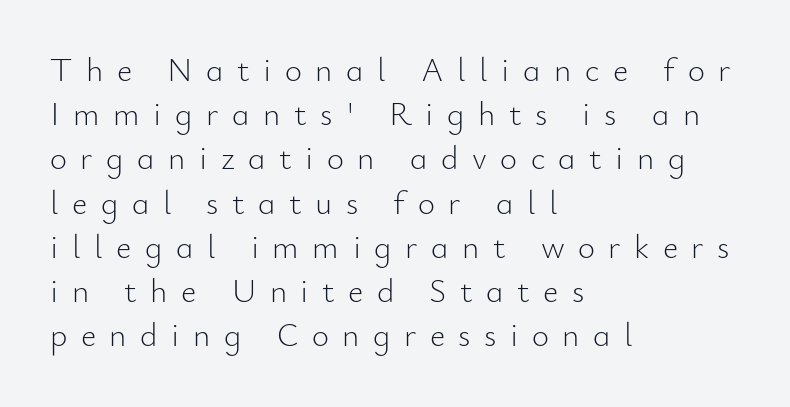
The weight tops out at a normal text grade. Every character sits straight up, as roman type does. The text was rendered using a sans face with plain stroke endings. One-word summary of the alignment: left. Beneath every word, the page is bare.
